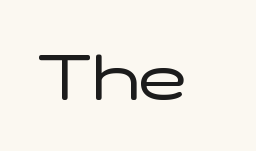
The image shows 64 px regular-weight, wide sans-serif type, upright; set normal letter spacing, not underlined; low stroke contrast and a medium x-height.
